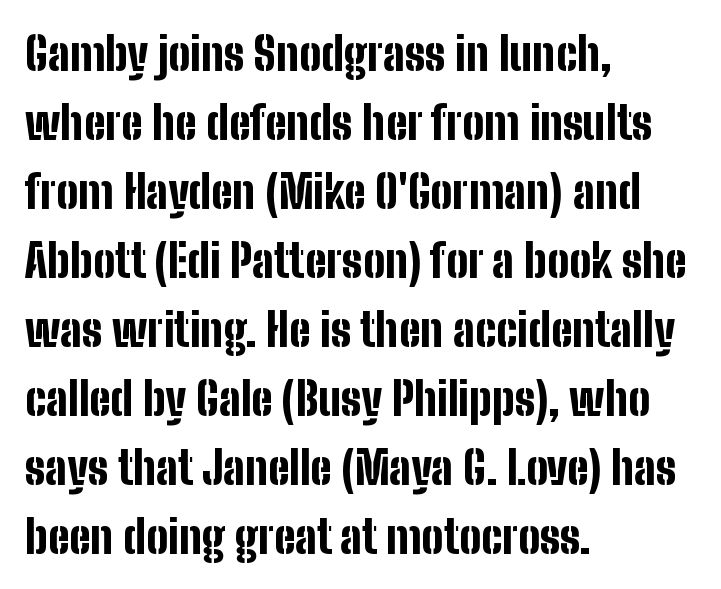
{"serif": "no", "italic": "no", "bold": "yes", "weight": "bold", "width": "condensed", "stroke_contrast": "low", "x_height": "medium", "monospaced": "no", "underline": "no", "align": "left", "line_spacing": "normal", "line_spacing_ratio": 1.5, "letter_spacing": "normal", "letter_spacing_em": 0.0, "glyph_px": 46}
